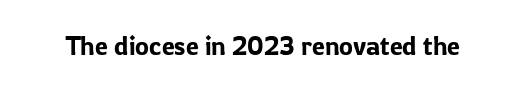
Is there any slant? The stems are plumb. Descenders are the only things crossing below the line. The line texture is even and compact thanks to regular tracking.
